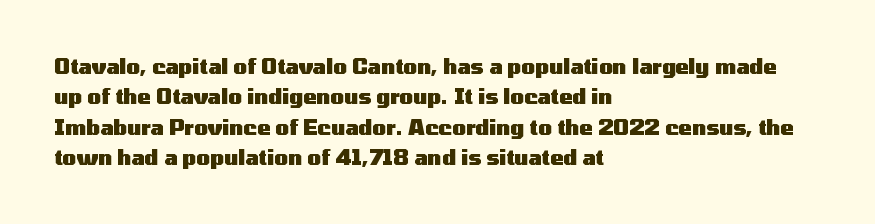
The image shows 20 px bold type, upright; set left-aligned, normal line spacing (1.52x), normal letter spacing, not underlined.
